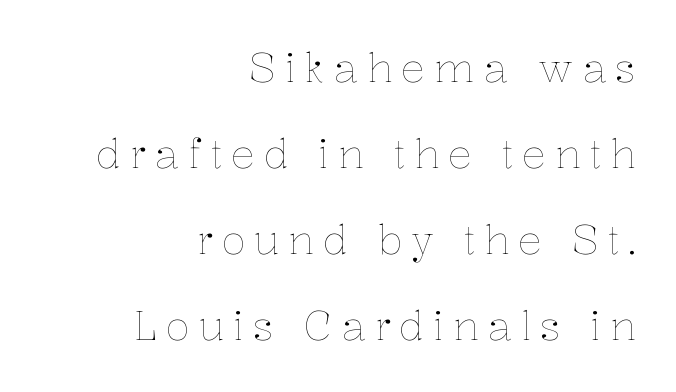
The image shows 40 px thin type, upright; set right-aligned, loose line spacing (2.15x), unusually wide letter spacing (+0.22 em), not underlined; low stroke contrast and a medium x-height.
